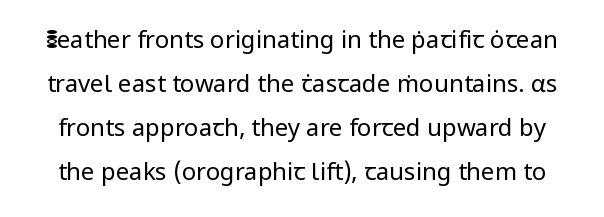
The gap between lines stays unmarked. The font's upright variant was chosen for this text. The face used here is rendered with its standard letterfit. Weight: regular or lighter.
